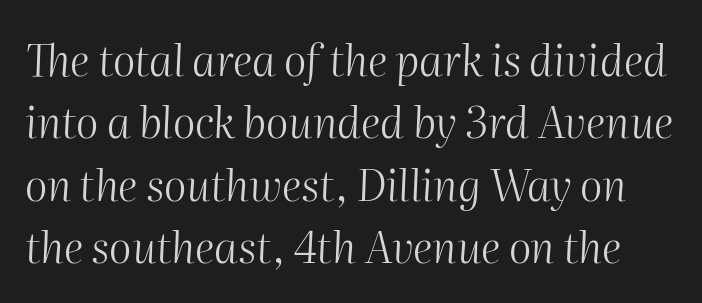
Q: Is the text bold? A: No.
Q: Is the text italic (slanted)? A: Yes, it leans right by about 2 degrees.
Q: Is the text underlined? A: No.
Q: Is the spacing between letters normal or unusually wide? A: Normal.
Q: Is the spacing between lines tight, normal or loose? A: Normal.
Q: Width (condensed, normal, or wide)? A: Normal.
Q: Stroke contrast? A: Medium.
Q: x-height? A: Medium.
Q: Monospaced? A: No.
